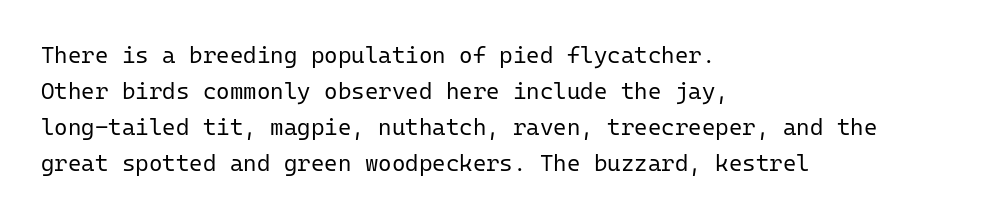
{"italic": "no", "bold": "no", "underline": "no", "align": "left", "line_spacing": "normal", "line_spacing_ratio": 1.56, "letter_spacing": "normal", "letter_spacing_em": 0.0, "glyph_px": 23}
